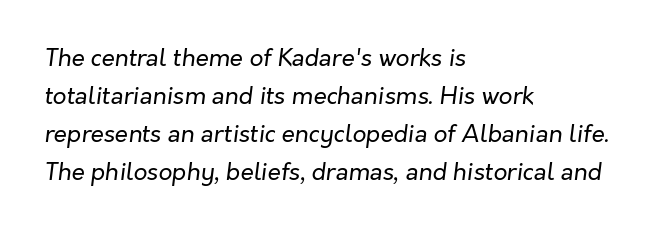
The image shows 24 px text type, italic (leaning right); set left-aligned, normal line spacing (1.58x), normal letter spacing, not underlined.
